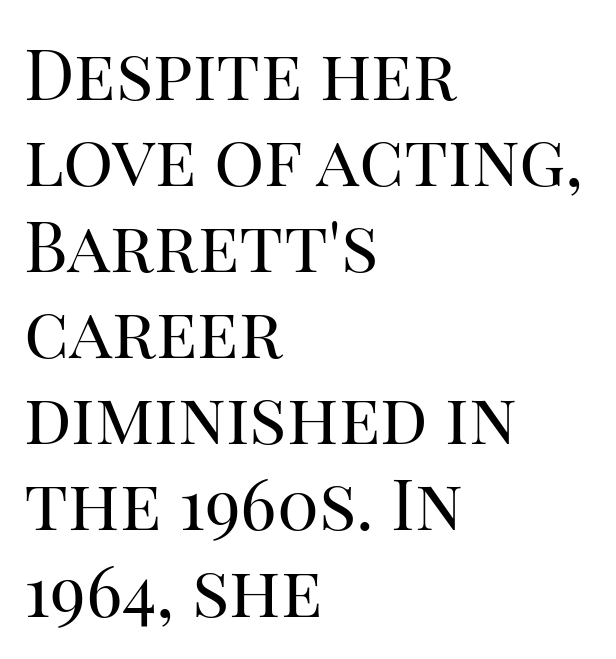
{"serif": "yes", "italic": "no", "bold": "no", "weight": "regular", "width": "normal", "stroke_contrast": "high", "x_height": "large", "monospaced": "no", "underline": "no", "align": "left", "line_spacing_ratio": 1.23, "letter_spacing": "normal", "letter_spacing_em": 0.0, "glyph_px": 70}
